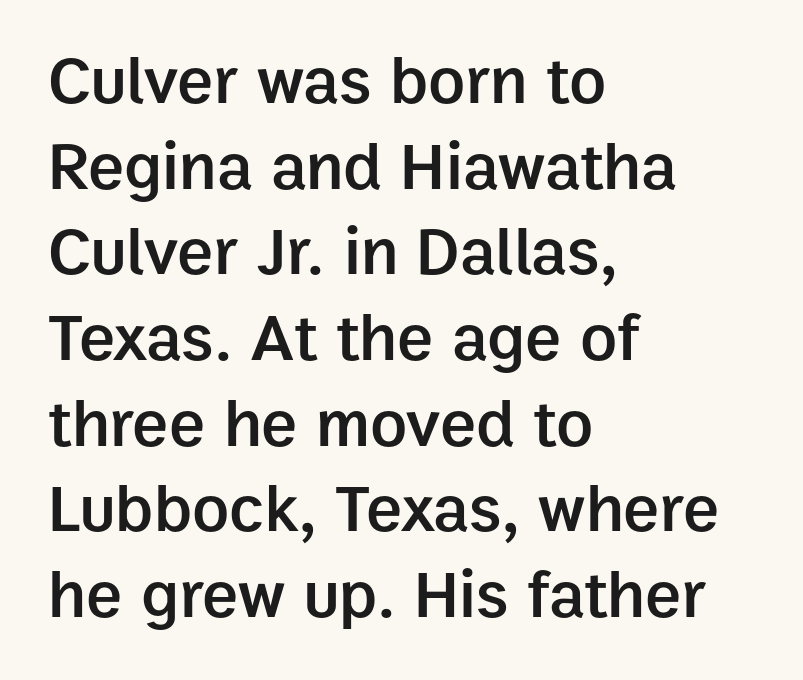
Q: Is the text bold? A: Semi-bold.
Q: Is the text italic (slanted)? A: No, it is upright.
Q: Is the typeface a serif or a sans-serif typeface? A: Sans-serif.
Q: Is the text underlined? A: No.
Q: How is the paragraph aligned? A: Left-aligned.
Q: Is the spacing between letters normal or unusually wide? A: Normal.
Q: Is the spacing between lines tight, normal or loose? A: Normal.
Q: Width (condensed, normal, or wide)? A: Normal.
Q: Stroke contrast? A: Low.
Q: x-height? A: Medium.
Q: Monospaced? A: No.
